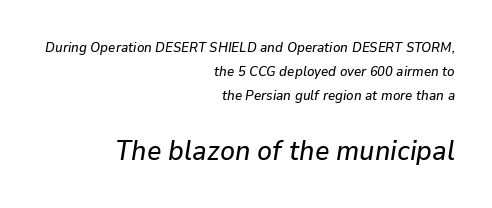
The face used here is proportionally spaced, like ordinary book or web type. In CSS terms this would be text-align: right. No extra tracking has been applied to these lines. The strip under each line holds only bare page.
